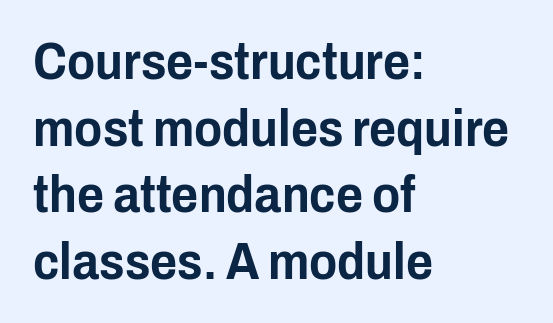
A normal amount of white space separates one row of letters from the next. Looks like regular typesetting: each glyph gets only the width it needs. Stroke terminals: plain, sans-serif. Is the block centered? No — it sits flush against the left margin.
